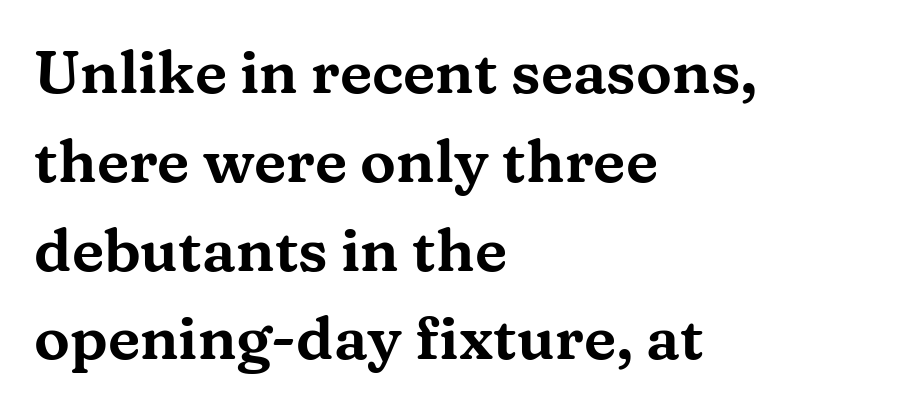
{"serif": "yes", "italic": "no", "width": "wide", "stroke_contrast": "medium", "x_height": "medium", "monospaced": "no", "underline": "no", "align": "left", "line_spacing": "normal", "line_spacing_ratio": 1.48, "letter_spacing": "normal", "letter_spacing_em": 0.0, "glyph_px": 60}
